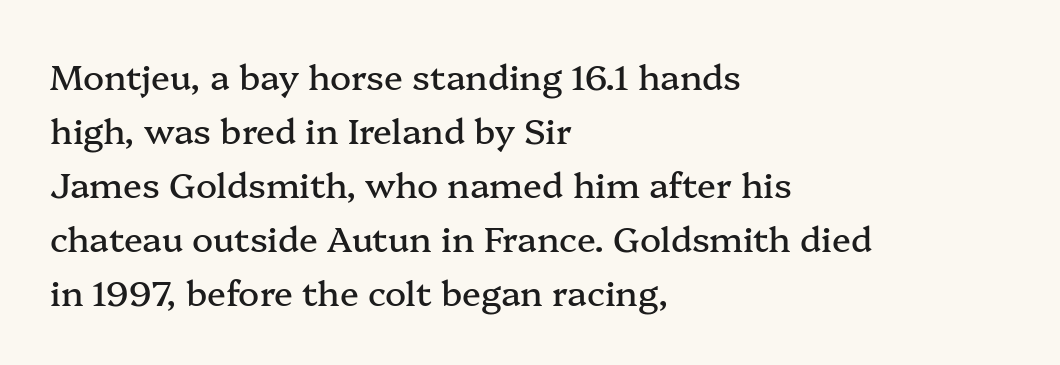
Q: Is the text italic (slanted)? A: No, it is upright.
Q: Is the typeface a serif or a sans-serif typeface? A: Serif.
Q: Is the text underlined? A: No.
Q: How is the paragraph aligned? A: Left-aligned.
Q: Is the spacing between letters normal or unusually wide? A: Normal.
Q: Is the spacing between lines tight, normal or loose? A: Normal.
Q: Width (condensed, normal, or wide)? A: Normal.
Q: Stroke contrast? A: Medium.
Q: x-height? A: Medium.
Q: Monospaced? A: No.
